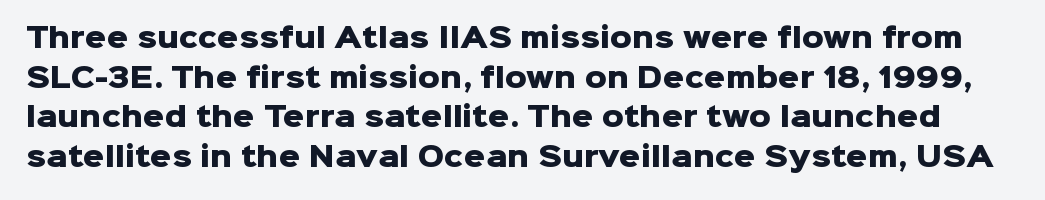
The image shows 27 px bold type, upright; set normal line spacing (1.47x), normal letter spacing, not underlined.
